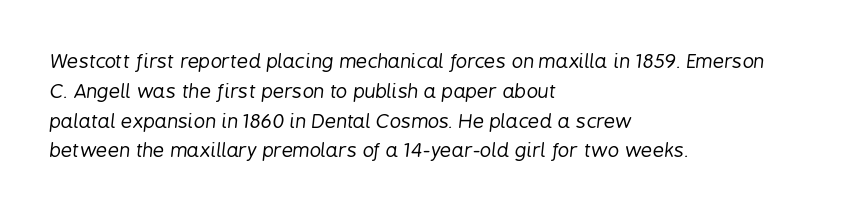
{"italic": "yes", "lean": "right", "slant_degrees": 6, "bold": "no", "underline": "no", "align": "left", "line_spacing": "normal", "line_spacing_ratio": 1.49, "letter_spacing": "normal", "letter_spacing_em": 0.0, "glyph_px": 20}
